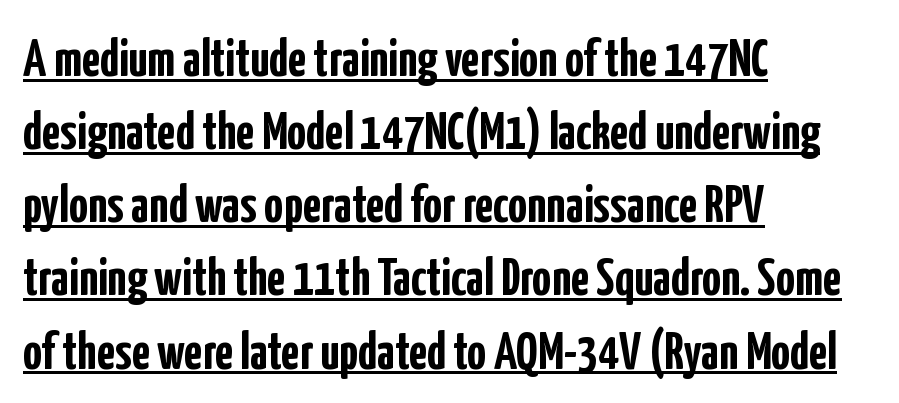
The rendering uses a moderate line-height, typical for paragraphs. All the whitespace from short lines collects on the right. Spacing verdict: proportional, widths tailored to each character. These characters rest on top of a visible drawn line. A typesetter would mark this as roman, not italic.
